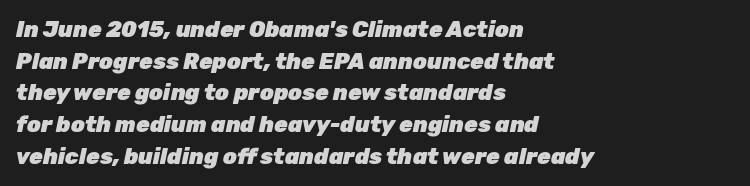
The lines in this sample share a left origin and differ only in where they stop. Students, note that the glyphs here touch the page at normal intervals. If you measured baseline to baseline, you'd find a middling distance. This rendering features lettering with no underline. A full-strength bold gives these letters their thick strokes.
